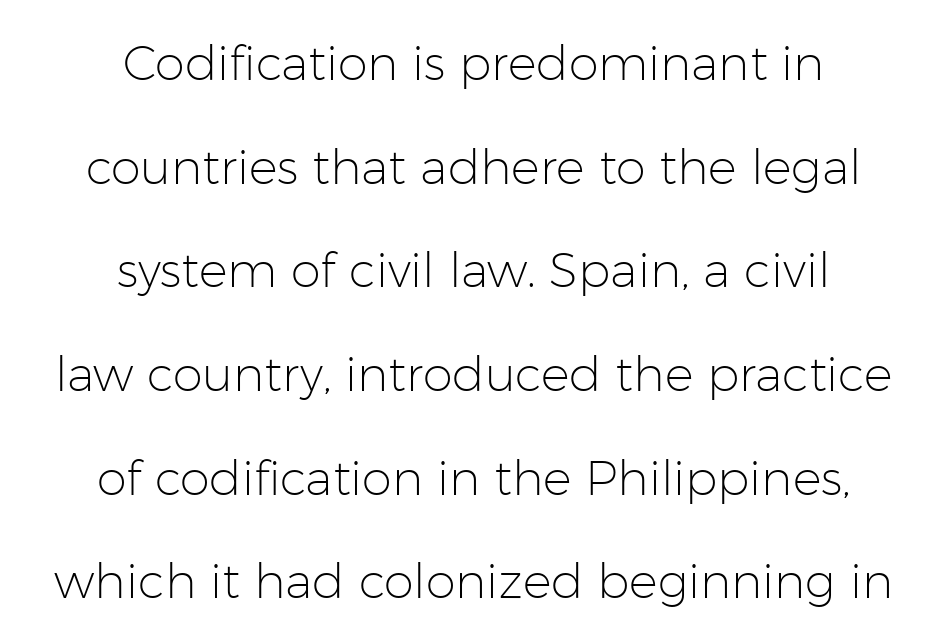
The image shows 48 px light sans-serif type, upright; set centered, loose line spacing (2.16x), normal letter spacing, not underlined; low stroke contrast and a medium x-height.
